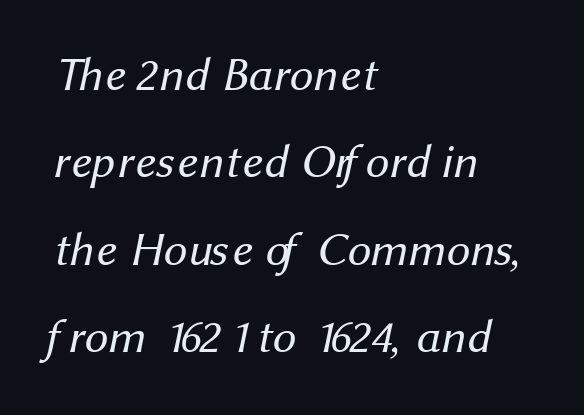
Q: Is the text bold? A: No.
Q: Is the typeface a serif or a sans-serif typeface? A: Sans-serif.
Q: Is the text underlined? A: No.
Q: How is the paragraph aligned? A: Left-aligned.
Q: Is the spacing between letters normal or unusually wide? A: Normal.
Q: Width (condensed, normal, or wide)? A: Normal.
Q: Stroke contrast? A: Medium.
Q: x-height? A: Medium.
Q: Monospaced? A: No.
